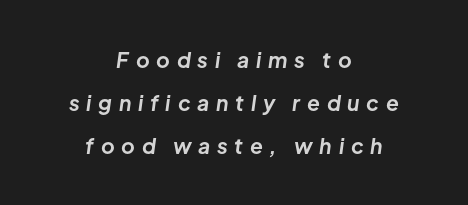
The image shows 21 px bold type, italic (leaning right); set centered, loose line spacing (2.04x), unusually wide letter spacing (+0.32 em), not underlined.
